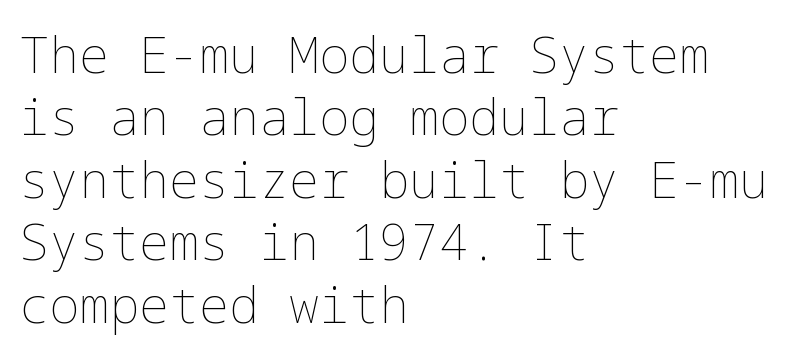
The image shows 50 px thin type, upright; set left-aligned, normal line spacing (1.25x), normal letter spacing, not underlined; low stroke contrast and a medium x-height.
